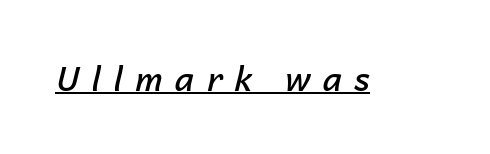
The image shows 33 px semibold type, italic (leaning right); set unusually wide letter spacing (+0.37 em), underlined; low stroke contrast and a medium x-height.
